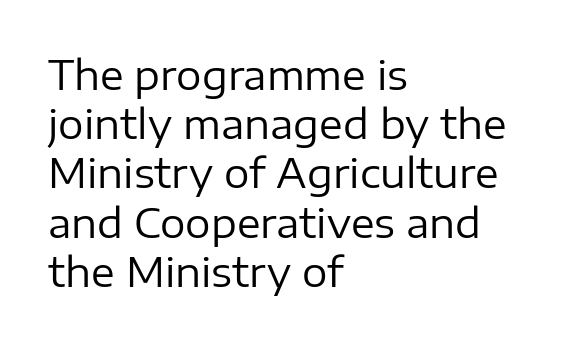
Character widths vary here, with narrow letters taking less room than wide ones. Typeset ragged right — the left edge is the straight one. Stroke mass is kept to a normal reading level or below. Anything drawn beneath the words? Only blank space. This is the regular roman posture of the typeface. Check where the strokes stop: nothing finishes them off — pure sans.
